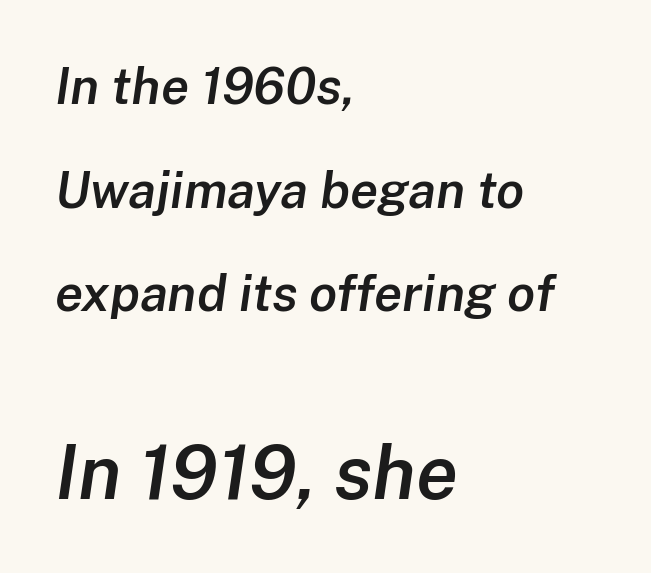
Q: Is the text bold? A: Semi-bold.
Q: Is the text italic (slanted)? A: Yes, it leans right by about 8 degrees.
Q: Is the text underlined? A: No.
Q: How is the paragraph aligned? A: Left-aligned.
Q: Is the spacing between letters normal or unusually wide? A: Normal.
Q: Is the spacing between lines tight, normal or loose? A: Loose.
Q: Which block of text is set in a larger size, the first (top) or the second (bottom)? A: The second (bottom) one.
Q: Width (condensed, normal, or wide)? A: Normal.
Q: Stroke contrast? A: Low.
Q: x-height? A: Medium.
Q: Monospaced? A: No.
